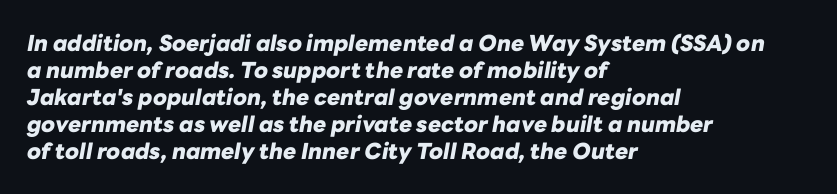
The image shows 22 px bold type, italic (leaning right); set left-aligned, line spacing 1.23x, normal letter spacing, not underlined.
